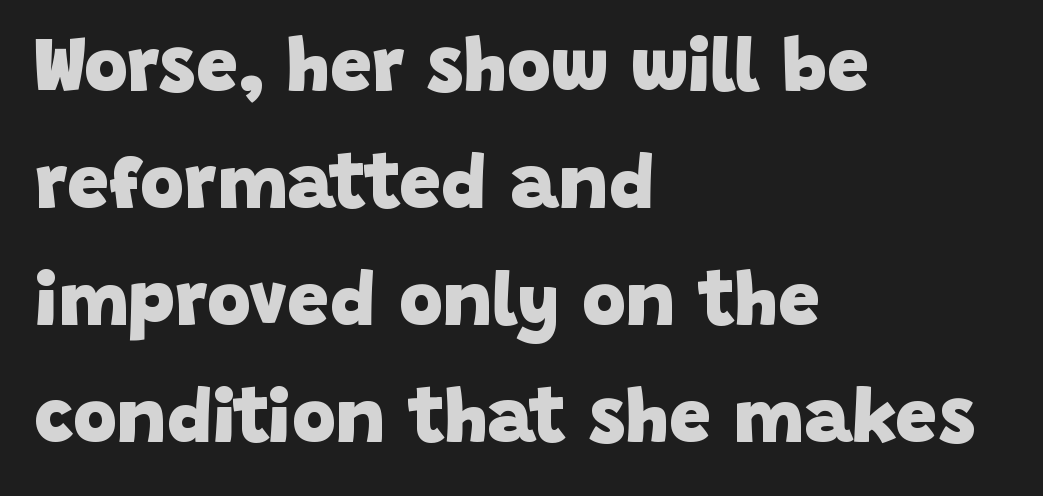
The image shows 75 px heavy sans-serif type; set left-aligned, normal line spacing (1.56x), normal letter spacing, not underlined; low stroke contrast and a large x-height.
